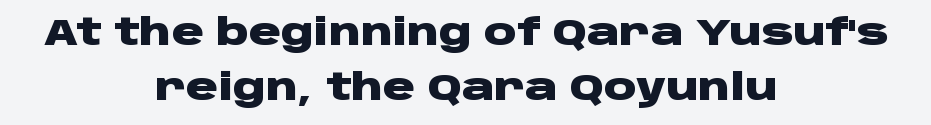
{"serif": "no", "italic": "no", "bold": "yes", "weight": "heavy", "width": "wide", "stroke_contrast": "low", "x_height": "large", "monospaced": "no", "underline": "no", "align": "center", "line_spacing": "normal", "line_spacing_ratio": 1.52, "letter_spacing": "normal", "letter_spacing_em": 0.0, "glyph_px": 36}
